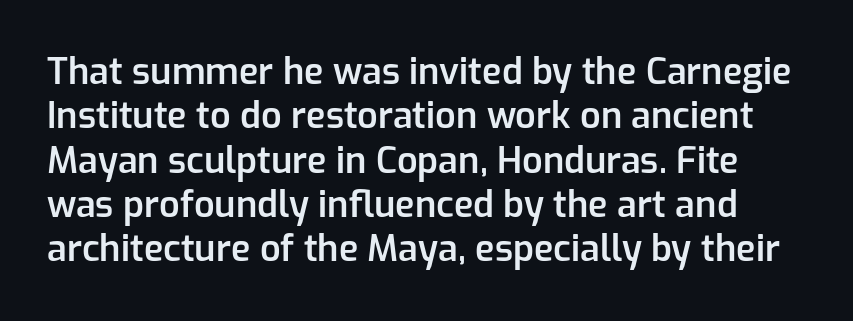
{"serif": "no", "italic": "no", "bold": "semi", "weight": "semibold", "width": "normal", "stroke_contrast": "low", "x_height": "medium", "monospaced": "no", "underline": "no", "line_spacing_ratio": 1.23, "letter_spacing": "normal", "letter_spacing_em": 0.0, "glyph_px": 36}
